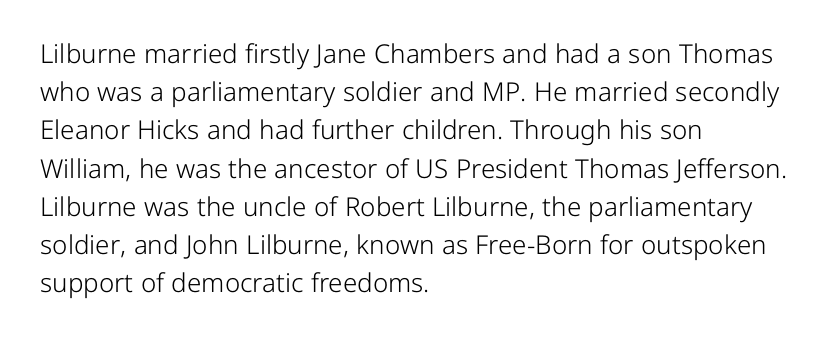
The vertical gap from one line to the next is medium. Quick note: underline off. The characters are drawn with everyday or finer stroke widths. A typesetter would mark this as roman, not italic. Caption: multi-line text, flush left, ragged right.
